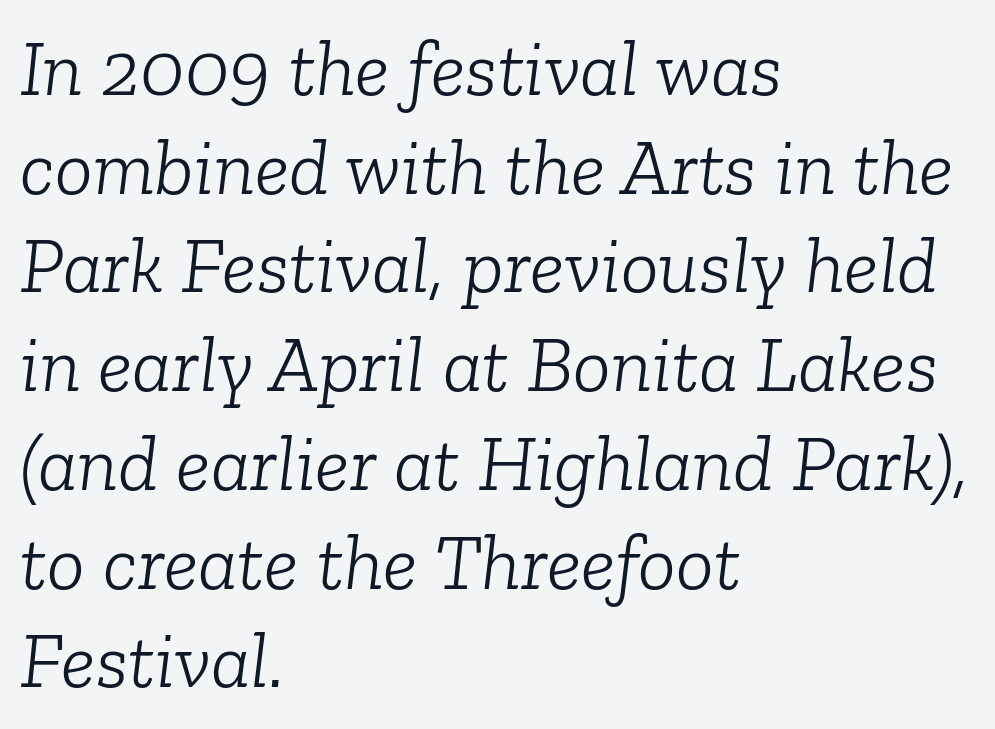
Q: Is the text bold? A: No.
Q: Is the text italic (slanted)? A: Yes, it leans right by about 6 degrees.
Q: Is the typeface a serif or a sans-serif typeface? A: Serif.
Q: Is the text underlined? A: No.
Q: How is the paragraph aligned? A: Left-aligned.
Q: Is the spacing between letters normal or unusually wide? A: Normal.
Q: Is the spacing between lines tight, normal or loose? A: Normal.
Q: Width (condensed, normal, or wide)? A: Normal.
Q: Stroke contrast? A: Low.
Q: x-height? A: Medium.
Q: Monospaced? A: No.
